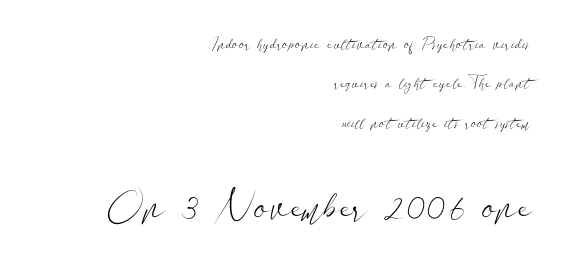
{"serif": "no", "bold": "no", "weight": "light", "width": "wide", "stroke_contrast": "low", "x_height": "small", "monospaced": "no", "underline": "no", "align": "right", "line_spacing": "loose", "line_spacing_ratio": 2.46, "letter_spacing": "normal", "letter_spacing_em": 0.0, "larger_block": "second", "size_ratio": 2.44, "glyph_px": 39}
